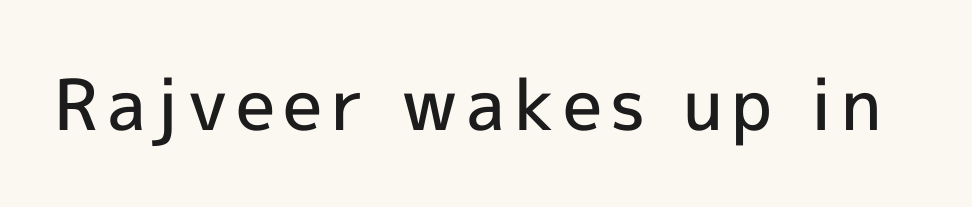
The image shows 70 px semibold sans-serif type, upright; set not underlined; a medium x-height.
